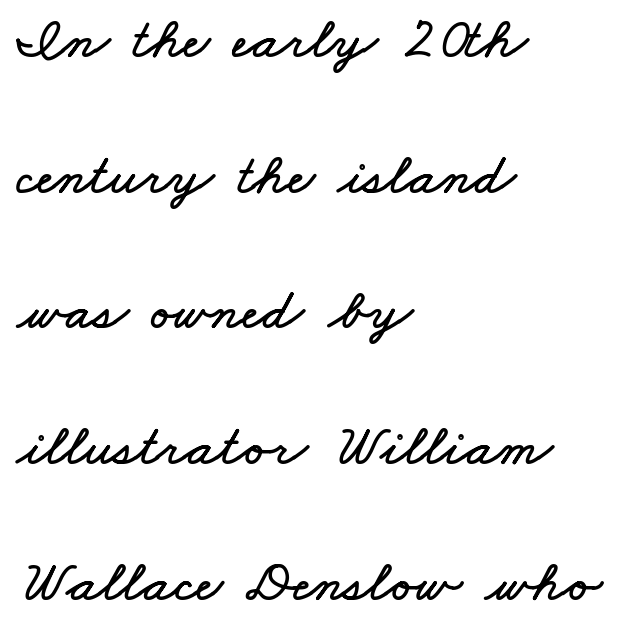
Q: Is the text underlined? A: No.
Q: How is the paragraph aligned? A: Left-aligned.
Q: Is the spacing between letters normal or unusually wide? A: Normal.
Q: Is the spacing between lines tight, normal or loose? A: Loose.
Q: Width (condensed, normal, or wide)? A: Wide.
Q: Stroke contrast? A: Low.
Q: x-height? A: Small.
Q: Monospaced? A: No.
